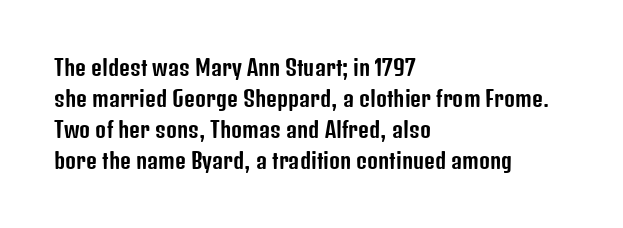
Q: Is the text italic (slanted)? A: No, it is upright.
Q: Is the text underlined? A: No.
Q: How is the paragraph aligned? A: Left-aligned.
Q: Is the spacing between letters normal or unusually wide? A: Normal.
Q: Is the spacing between lines tight, normal or loose? A: Normal.
